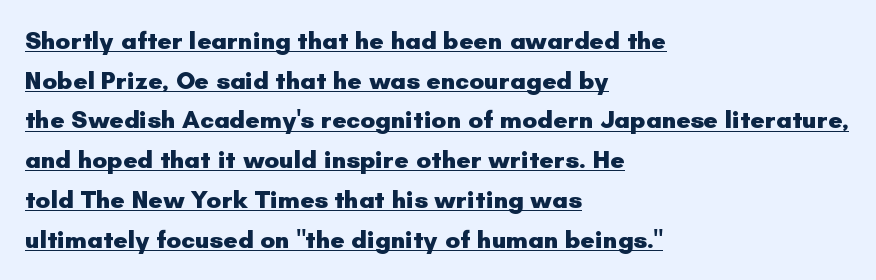
Default kerning and tracking; the words read as compact shapes. Each line of the rendering has a horizontal stroke beneath the glyphs. The leading is moderate, giving the passage an even texture. Every stem runs plumb, perpendicular to the baseline. Bold? Absolutely — the strokes are thick and heavy. Horizontal alignment here is leftward, the default for most running prose.
